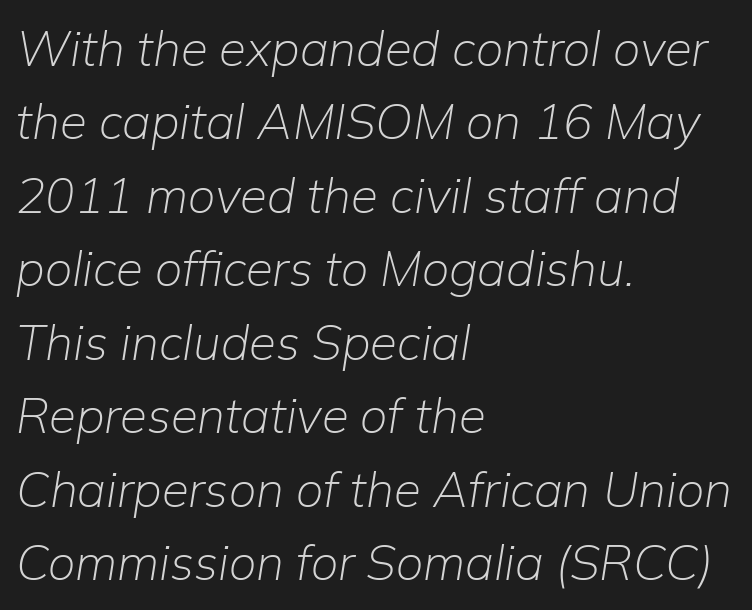
Does the leading feel generous? No, just average. Decoration check: the copy has no underline. Stroke thickness stays within the range of a standard reading face or lighter. A classic flush-left, rag-right setting is used for this passage.
